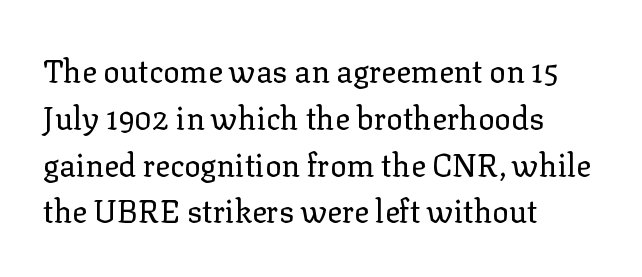
The image shows 31 px regular-weight serif type, upright; set left-aligned, normal line spacing (1.51x), normal letter spacing, not underlined; low stroke contrast and a medium x-height.
